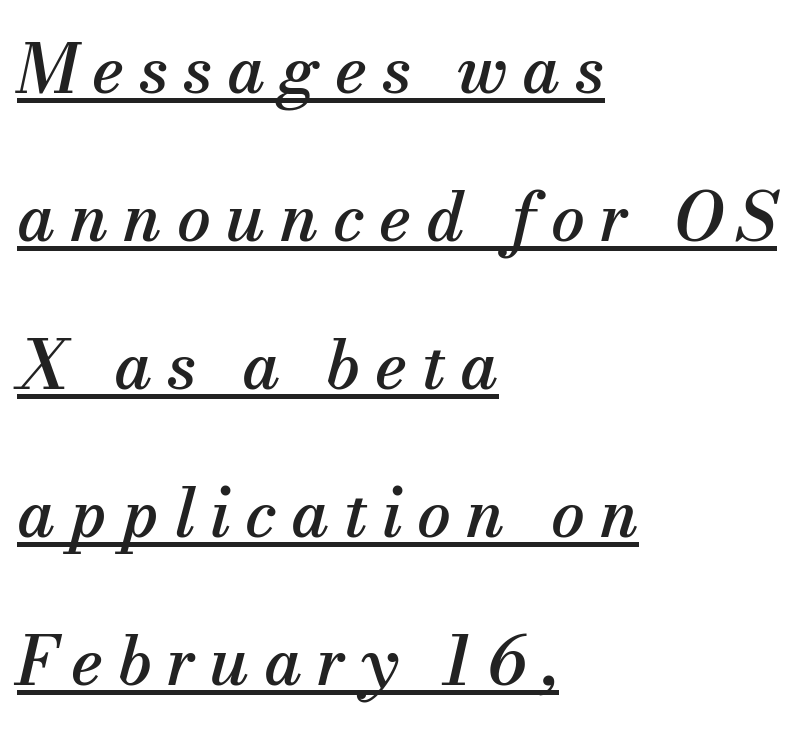
{"serif": "yes", "italic": "yes", "lean": "right", "slant_degrees": 13, "width": "normal", "stroke_contrast": "medium", "x_height": "small", "monospaced": "no", "underline": "yes", "align": "left", "line_spacing": "loose", "line_spacing_ratio": 2.21, "letter_spacing": "wide", "letter_spacing_em": 0.22, "glyph_px": 67}
